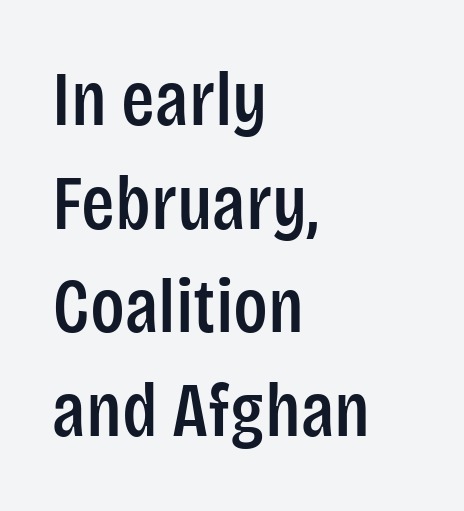
{"serif": "no", "italic": "no", "width": "condensed", "stroke_contrast": "low", "x_height": "large", "monospaced": "no", "underline": "no", "align": "left", "line_spacing": "normal", "line_spacing_ratio": 1.33, "letter_spacing": "normal", "letter_spacing_em": 0.0, "glyph_px": 78}
